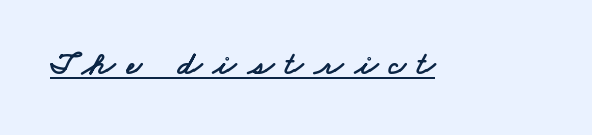
Q: Is the typeface a serif or a sans-serif typeface? A: Sans-serif.
Q: Is the text underlined? A: Yes.
Q: Is the spacing between letters normal or unusually wide? A: Unusually wide.
Q: Width (condensed, normal, or wide)? A: Wide.
Q: Stroke contrast? A: Low.
Q: x-height? A: Small.
Q: Monospaced? A: No.
